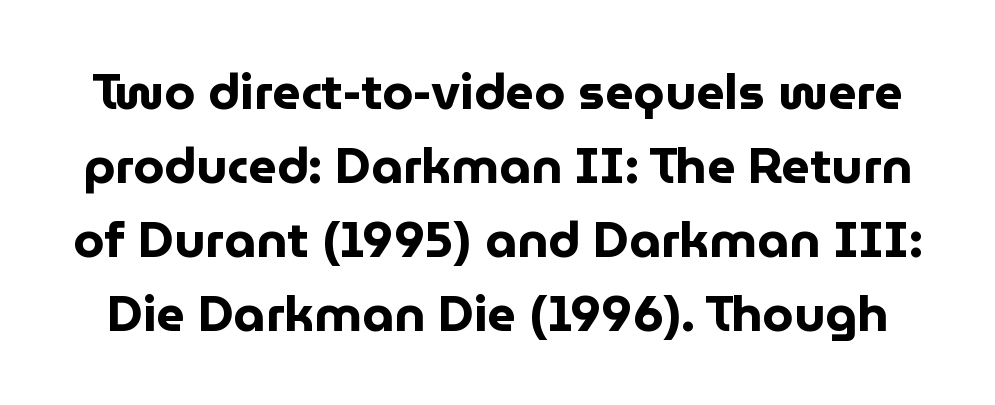
Q: Is the text bold? A: Yes.
Q: Is the text italic (slanted)? A: No, it is upright.
Q: Is the typeface a serif or a sans-serif typeface? A: Sans-serif.
Q: Is the text underlined? A: No.
Q: Is the spacing between letters normal or unusually wide? A: Normal.
Q: Is the spacing between lines tight, normal or loose? A: Normal.
Q: Width (condensed, normal, or wide)? A: Normal.
Q: Stroke contrast? A: Low.
Q: x-height? A: Medium.
Q: Monospaced? A: No.
